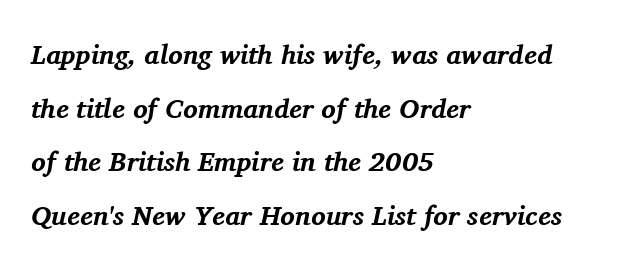
Q: Is the text bold? A: Yes.
Q: Is the text italic (slanted)? A: Yes, it leans right by about 11 degrees.
Q: Is the text underlined? A: No.
Q: How is the paragraph aligned? A: Left-aligned.
Q: Is the spacing between letters normal or unusually wide? A: Normal.
Q: Is the spacing between lines tight, normal or loose? A: Loose.
